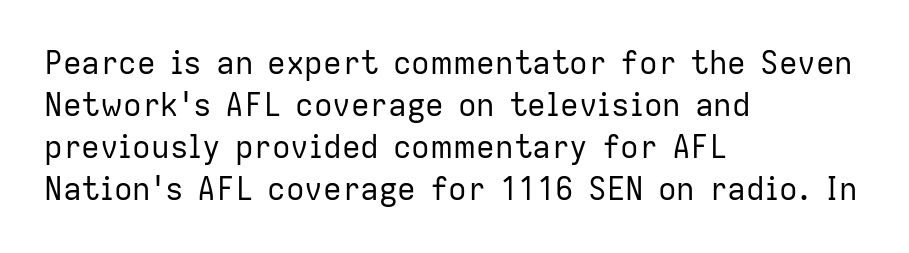
The horizontal fit of the characters is conventional and even. Nobody drew a line under any word here. Honestly, the row spacing looks completely unremarkable. A light-to-regular cut is what we see here. One-word summary of the alignment: left.
